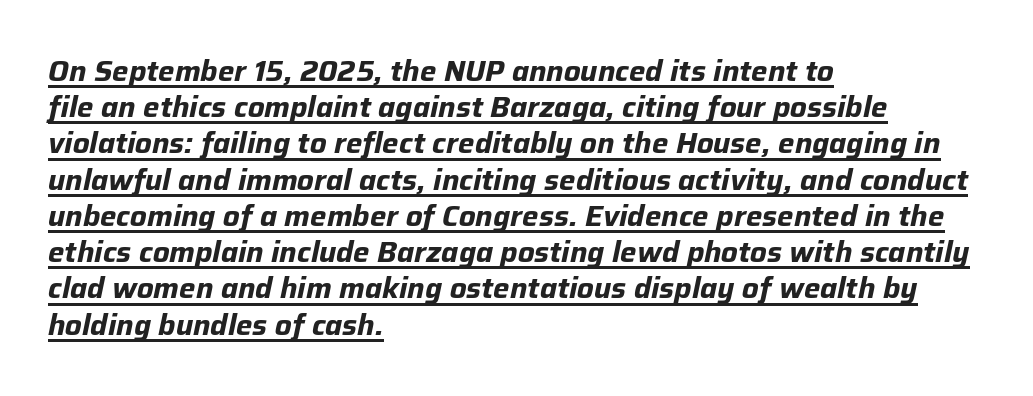
{"italic": "yes", "lean": "right", "slant_degrees": 12, "bold": "yes", "weight": "bold", "width": "normal", "stroke_contrast": "low", "x_height": "medium", "monospaced": "no", "underline": "yes", "align": "left", "line_spacing": "normal", "line_spacing_ratio": 1.25, "letter_spacing": "normal", "letter_spacing_em": 0.0, "glyph_px": 29}
